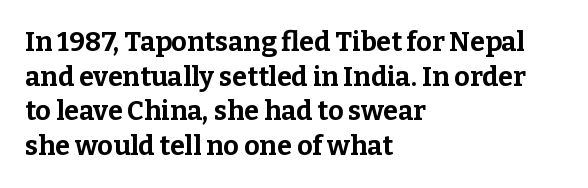
Compared with typical body copy, the letter spacing here is the same. The setting favours the left margin, as ordinary paragraphs usually do. Heft: maximum for text — a bold. Beneath every word, the page is bare. Successive baselines arrive at the customary interval. These lines were composed using upright roman letters.
